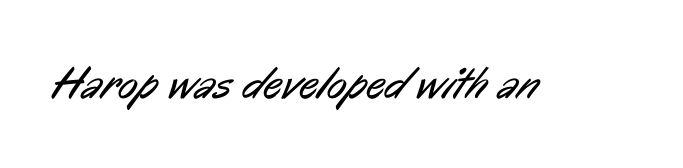
Q: Is the text bold? A: No.
Q: Is the typeface a serif or a sans-serif typeface? A: Sans-serif.
Q: Is the text underlined? A: No.
Q: Is the spacing between letters normal or unusually wide? A: Normal.
Q: Width (condensed, normal, or wide)? A: Condensed.
Q: Stroke contrast? A: Low.
Q: x-height? A: Medium.
Q: Monospaced? A: No.
